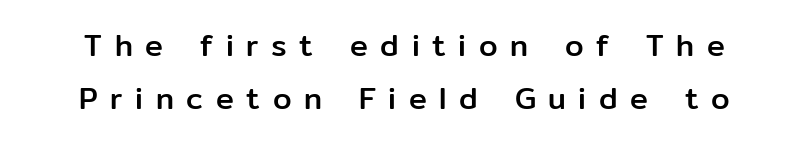
{"serif": "no", "italic": "no", "width": "normal", "stroke_contrast": "low", "x_height": "medium", "monospaced": "no", "underline": "no", "align": "center", "line_spacing_ratio": 1.78, "letter_spacing": "wide", "letter_spacing_em": 0.42, "glyph_px": 30}
